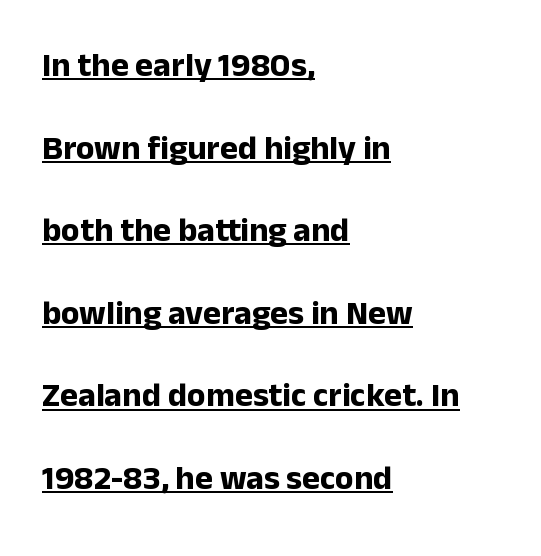
{"serif": "no", "italic": "no", "bold": "yes", "weight": "bold", "width": "normal", "stroke_contrast": "low", "x_height": "medium", "monospaced": "no", "underline": "yes", "align": "left", "line_spacing": "loose", "line_spacing_ratio": 2.43, "letter_spacing": "normal", "letter_spacing_em": 0.0, "glyph_px": 34}
